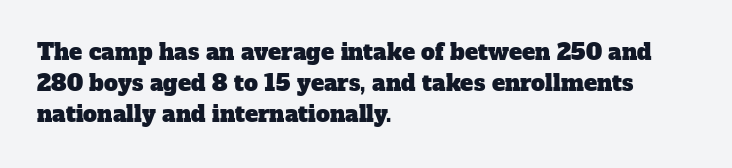
Check the space under the baseline: it is left empty. The rag falls on the right side of this text block. The passage shown has conventional tracking throughout. Each new line begins a customary step beneath the previous one.
